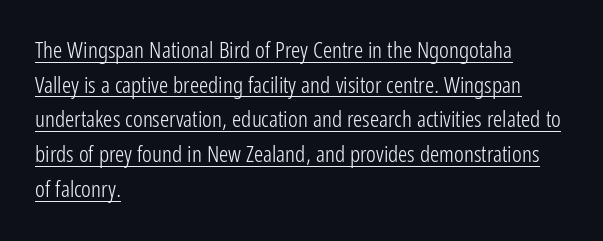
{"italic": "no", "bold": "no", "underline": "yes", "align": "left", "line_spacing": "normal", "line_spacing_ratio": 1.51, "letter_spacing": "normal", "letter_spacing_em": 0.0, "glyph_px": 23}
